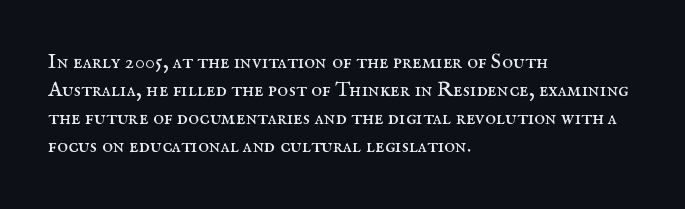
Q: Is the text bold? A: No.
Q: Is the text italic (slanted)? A: No, it is upright.
Q: Is the text underlined? A: No.
Q: How is the paragraph aligned? A: Left-aligned.
Q: Is the spacing between letters normal or unusually wide? A: Normal.
Q: Is the spacing between lines tight, normal or loose? A: Normal.
